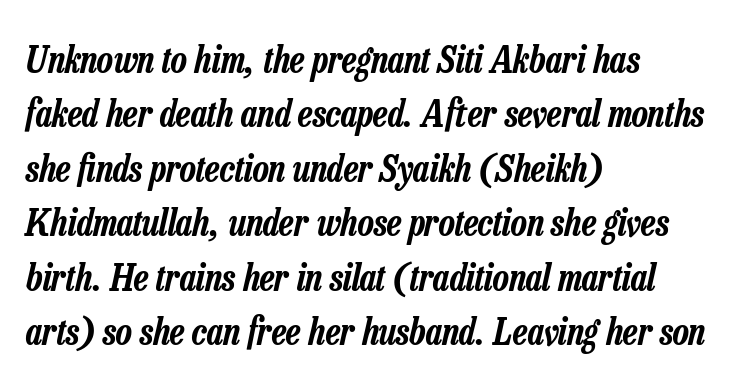
The image shows 37 px condensed type, italic (leaning right); set left-aligned, normal line spacing (1.47x), normal letter spacing, not underlined; low stroke contrast and a medium x-height.
